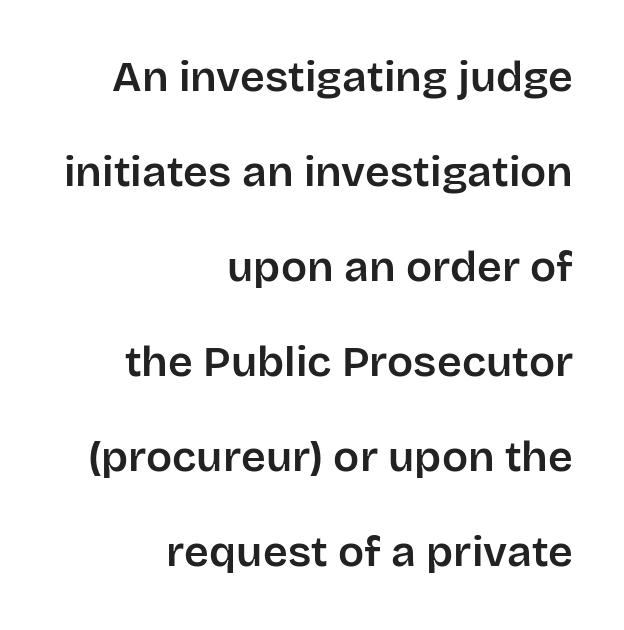
The designer dialed line spacing up above the default. The line texture is even and compact thanks to regular tracking. Do the letters lean? They stand straight. These lines are composed in type without serifs. The rendering anchors every line to the right-hand side.
